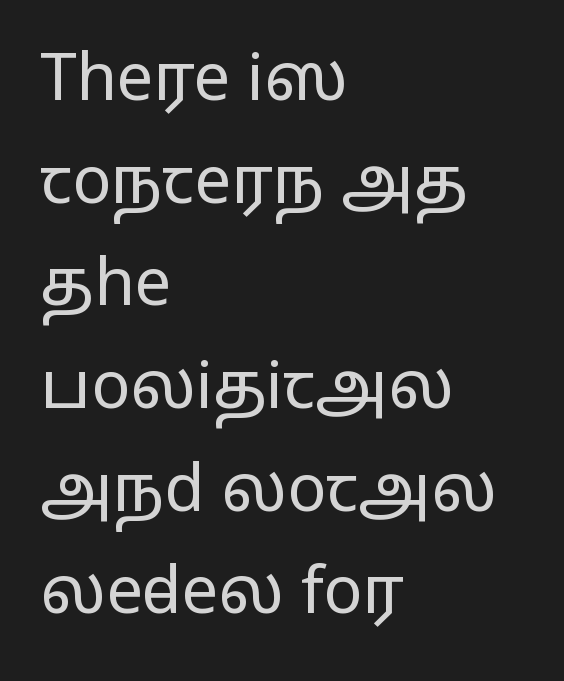
The letters carry no serifs — their stems end cleanly without finishing strokes. This is the regular roman posture of the typeface. Any mark beneath the type? The region is blank. The tracking reads as untouched default to a designer's eye.
